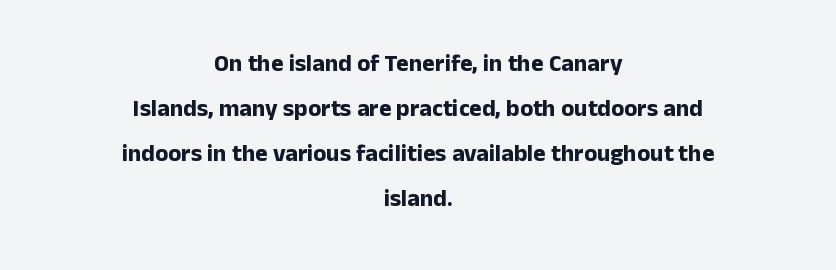
Q: Is the text bold? A: Yes.
Q: Is the text italic (slanted)? A: No, it is upright.
Q: Is the text underlined? A: No.
Q: How is the paragraph aligned? A: Centered.
Q: Is the spacing between letters normal or unusually wide? A: Normal.
